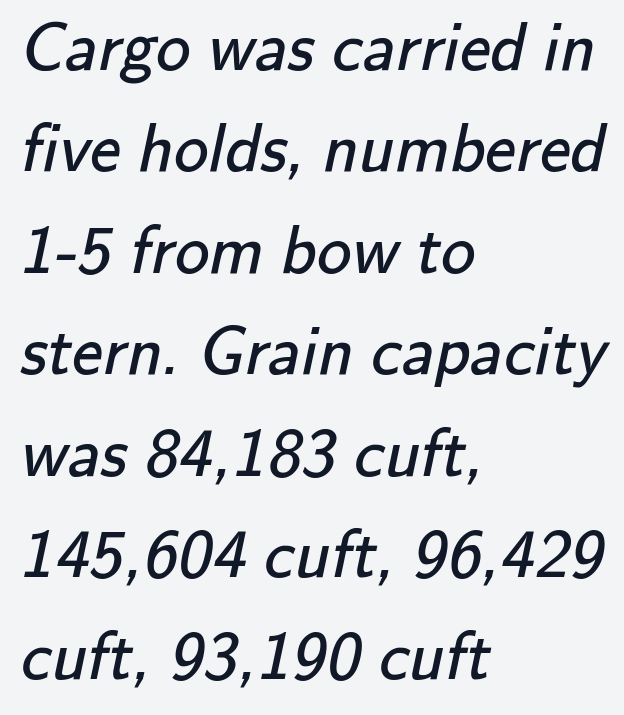
{"serif": "no", "bold": "no", "weight": "regular", "width": "normal", "stroke_contrast": "low", "x_height": "small", "monospaced": "no", "underline": "no", "align": "left", "line_spacing": "normal", "line_spacing_ratio": 1.47, "letter_spacing": "normal", "letter_spacing_em": 0.0, "glyph_px": 69}
